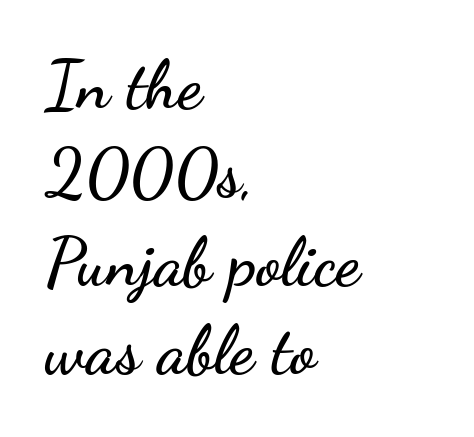
The baseline area is clear. This sample keeps an unexceptional amount of space between lines. The face used here is proportionally spaced, like ordinary book or web type. The type is set solid horizontally, with unmodified tracking. In terms of letterform style, serifs are entirely absent.
